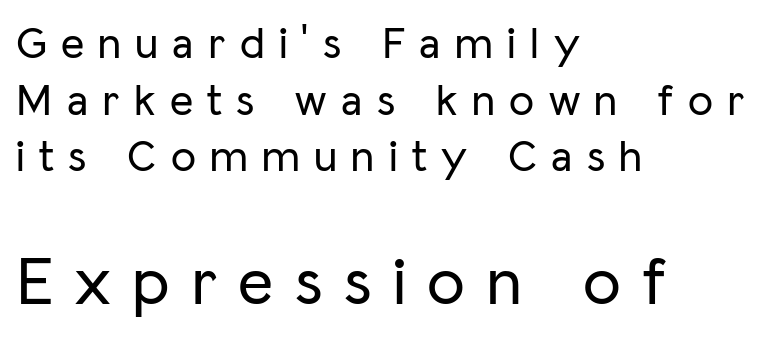
The image shows 68 px sans-serif type, upright; set left-aligned, normal line spacing (1.26x), unusually wide letter spacing (+0.32 em), not underlined; the second (bottom) block is 1.51x larger; low stroke contrast and a medium x-height.
